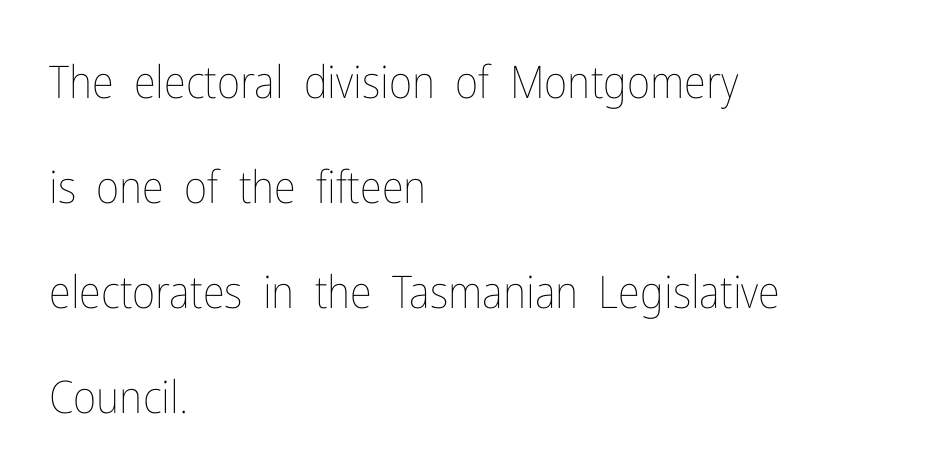
Each stroke keeps to a modest, everyday thickness or less. Proportional: the letters do not fall into vertical columns. In terms of posture, this sample is upright. In CSS terms this would be text-align: left. In terms of letterspacing, this is plain default setting.
